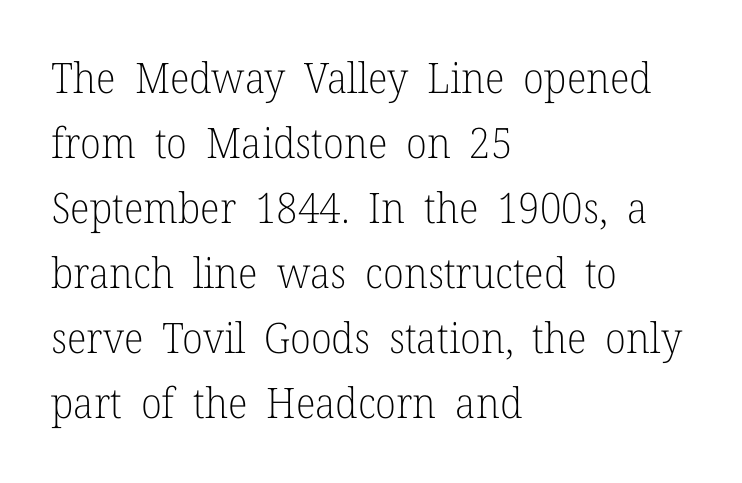
Where is the straight margin? On the left. Caption: face not bold, strokes unweighted. In terms of letterform style, serifs are clearly present. Each letter keeps its own natural width here, so spacing adapts to shape.
